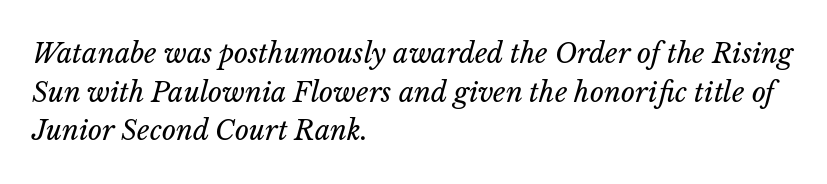
The lines in this sample share a left origin and differ only in where they stop. The letters look calm and open, with moderate or lighter stems. Plain, unruled lines of type. Honestly, the row spacing looks completely unremarkable. A typesetter would mark this as italic. Inter-character spacing is left at the font's built-in metrics.
